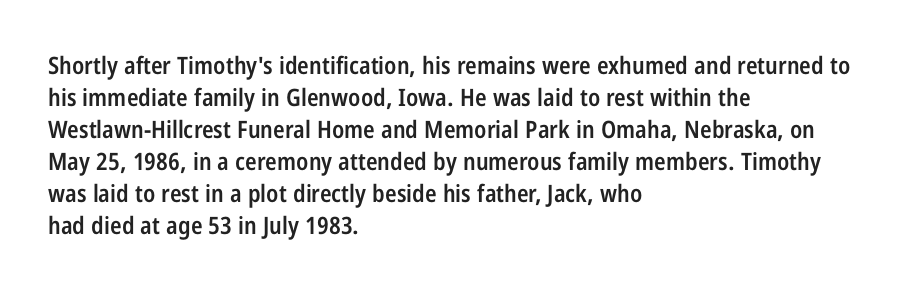
The foot of each line stays bare and open. Weight check: semibold — heavier than regular, not quite bold. Summary of vertical rhythm: regular, with standard interline spacing. Alignment: flush left.
